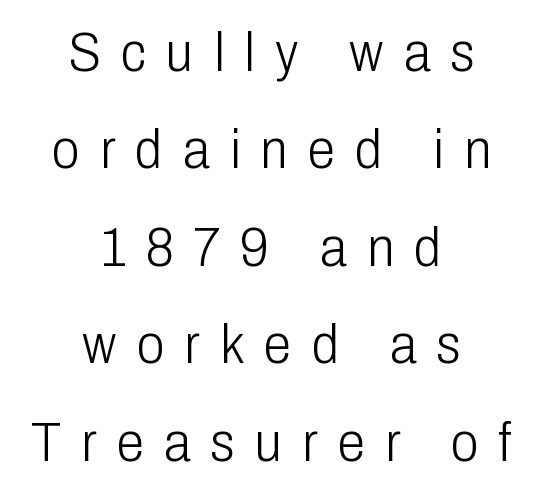
The image shows 56 px light, condensed sans-serif type, upright; set centered, line spacing 1.74x, unusually wide letter spacing (+0.36 em), not underlined; low stroke contrast and a medium x-height.
